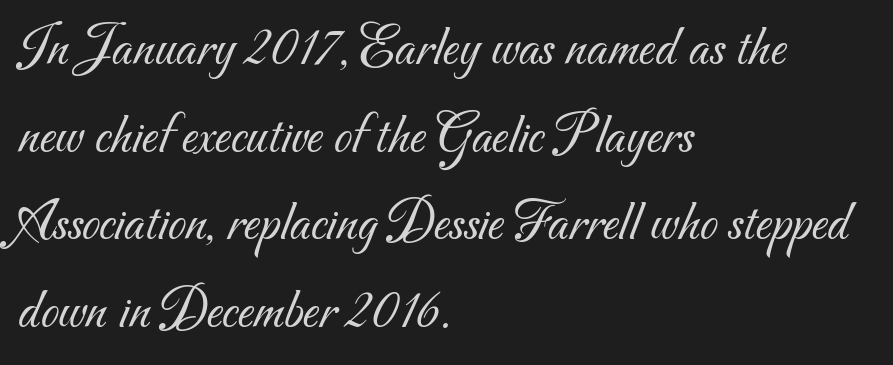
The image shows 58 px light sans-serif type; set left-aligned, normal line spacing (1.51x), normal letter spacing, not underlined; medium stroke contrast and a small x-height.
